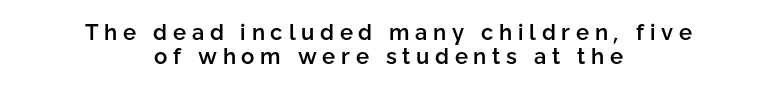
The image shows 22 px text type, upright; set centered, tight line spacing (1.11x), unusually wide letter spacing (+0.26 em), not underlined.
